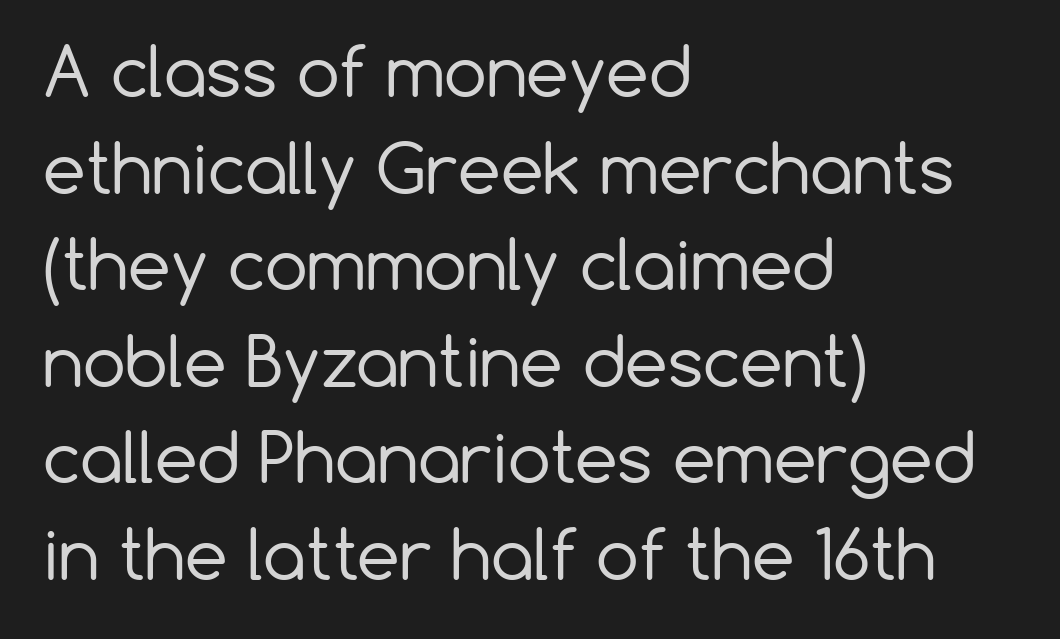
{"serif": "no", "italic": "no", "bold": "no", "weight": "regular", "width": "normal", "stroke_contrast": "low", "x_height": "medium", "monospaced": "no", "underline": "no", "align": "left", "line_spacing": "normal", "line_spacing_ratio": 1.42, "letter_spacing": "normal", "letter_spacing_em": 0.0, "glyph_px": 68}
